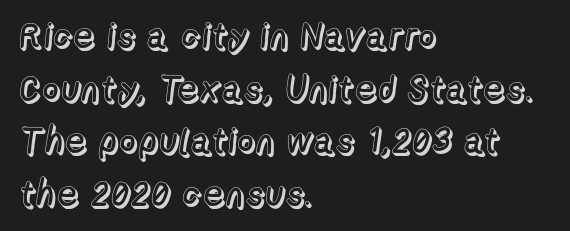
{"width": "normal", "x_height": "medium", "monospaced": "no", "underline": "no", "align": "left", "line_spacing": "normal", "line_spacing_ratio": 1.46, "letter_spacing": "normal", "letter_spacing_em": 0.0, "glyph_px": 36}
